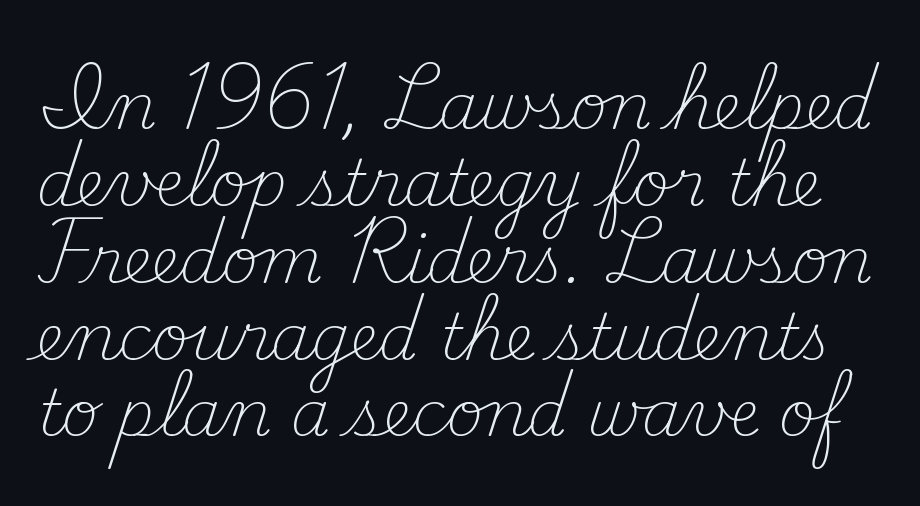
{"serif": "yes", "bold": "no", "weight": "light", "width": "normal", "stroke_contrast": "medium", "x_height": "small", "monospaced": "no", "underline": "no", "line_spacing_ratio": 1.22, "letter_spacing": "normal", "letter_spacing_em": 0.0, "glyph_px": 63}
